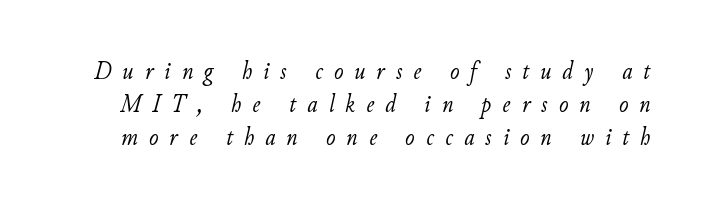
A typesetter would call this leading conventional body-copy spacing. Looking at the ascenders, they clearly lean. Is the stroke heavy? The answer is a plain regular-or-lighter. The baseline area is clear. The letters are spread apart with noticeably loose tracking.
